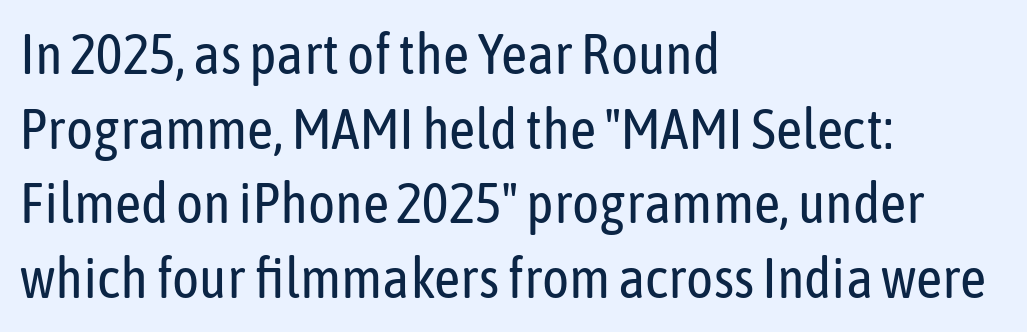
Q: Is the text bold? A: No.
Q: Is the text italic (slanted)? A: No, it is upright.
Q: Is the typeface a serif or a sans-serif typeface? A: Sans-serif.
Q: Is the text underlined? A: No.
Q: How is the paragraph aligned? A: Left-aligned.
Q: Is the spacing between letters normal or unusually wide? A: Normal.
Q: Is the spacing between lines tight, normal or loose? A: Normal.
Q: Width (condensed, normal, or wide)? A: Condensed.
Q: Stroke contrast? A: Low.
Q: x-height? A: Medium.
Q: Monospaced? A: No.
